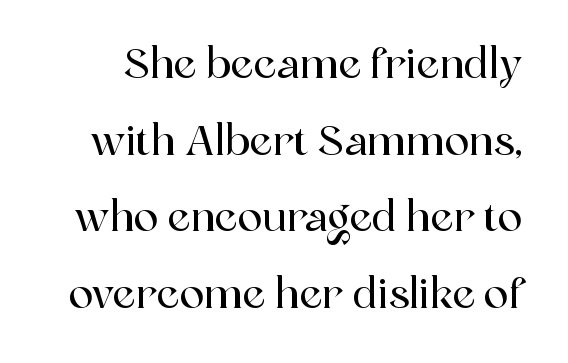
Q: Is the text italic (slanted)? A: No, it is upright.
Q: Is the typeface a serif or a sans-serif typeface? A: Serif.
Q: Is the text underlined? A: No.
Q: Is the spacing between letters normal or unusually wide? A: Normal.
Q: Width (condensed, normal, or wide)? A: Normal.
Q: x-height? A: Medium.
Q: Monospaced? A: No.
